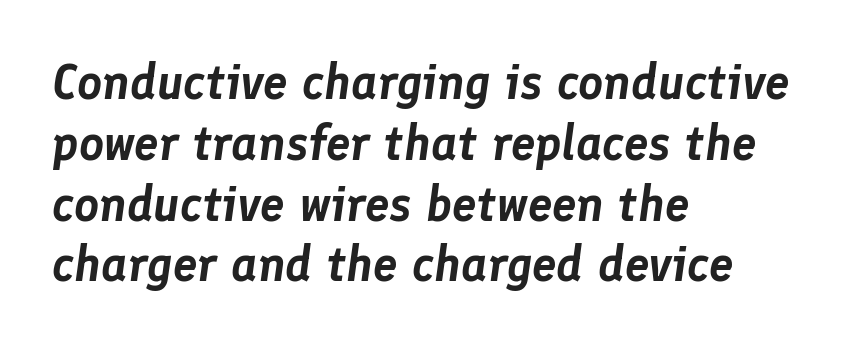
Typeset ragged right — the left edge is the straight one. Posture: slanted. A typesetter would call this proportional, since set widths differ per character. The gaps between neighbouring characters are ordinary and unremarkable. Clear beneath every line of the passage.
